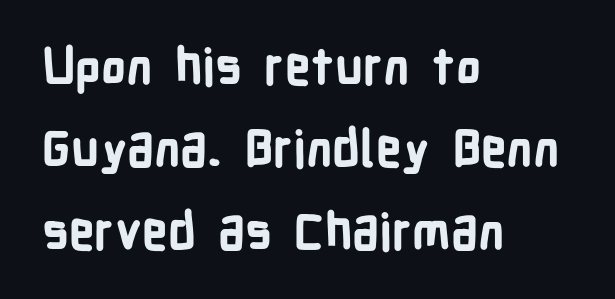
The image shows 50 px bold, condensed sans-serif type, upright; set left-aligned, normal line spacing (1.65x), normal letter spacing, not underlined; low stroke contrast and a medium x-height.
